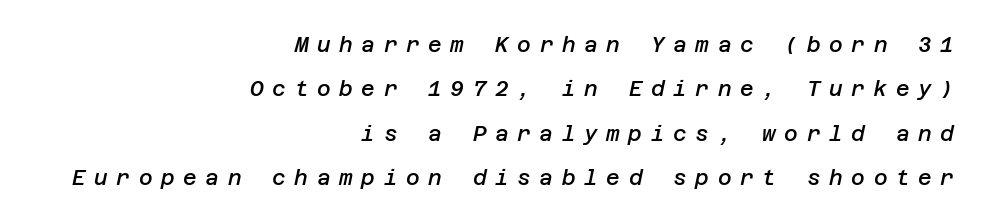
{"italic": "yes", "lean": "right", "slant_degrees": 12, "bold": "semi", "underline": "no", "align": "right", "line_spacing": "loose", "line_spacing_ratio": 2.11, "letter_spacing": "wide", "letter_spacing_em": 0.41, "glyph_px": 21}
